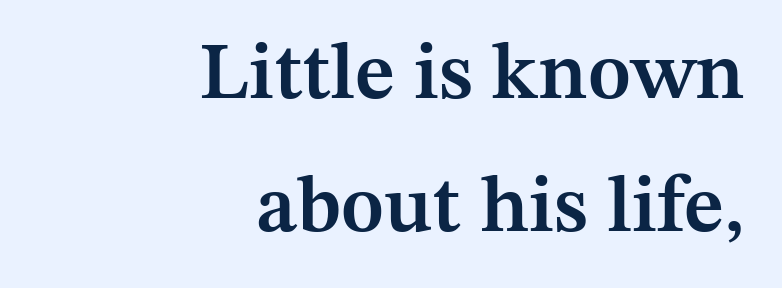
Q: Is the text bold? A: Semi-bold.
Q: Is the text italic (slanted)? A: No, it is upright.
Q: Is the typeface a serif or a sans-serif typeface? A: Serif.
Q: Is the text underlined? A: No.
Q: How is the paragraph aligned? A: Right-aligned.
Q: Is the spacing between letters normal or unusually wide? A: Normal.
Q: Is the spacing between lines tight, normal or loose? A: Normal.
Q: Width (condensed, normal, or wide)? A: Normal.
Q: Stroke contrast? A: Medium.
Q: x-height? A: Medium.
Q: Monospaced? A: No.
